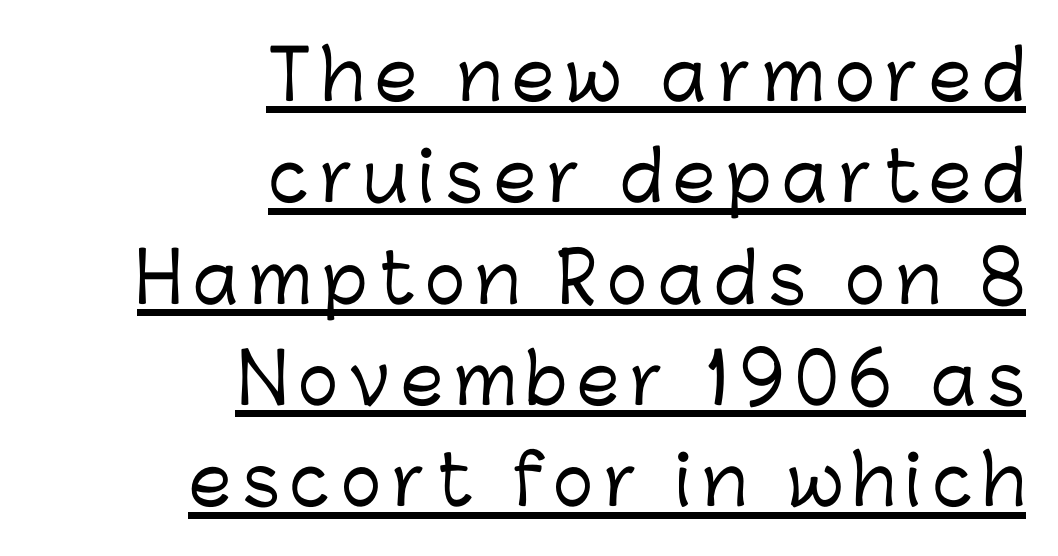
Posture: vertical. Spacing verdict: proportional, widths tailored to each character. Students, observe the line beneath the letters — that is underlining. The line-height multiplier appears to be the usual default.
